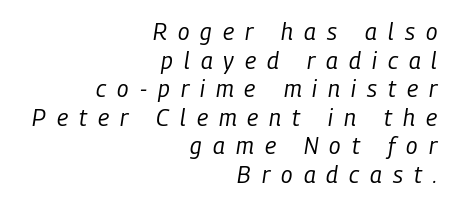
The image shows 23 px text type, italic (leaning right); set right-aligned, line spacing 1.24x, unusually wide letter spacing (+0.48 em), not underlined.
